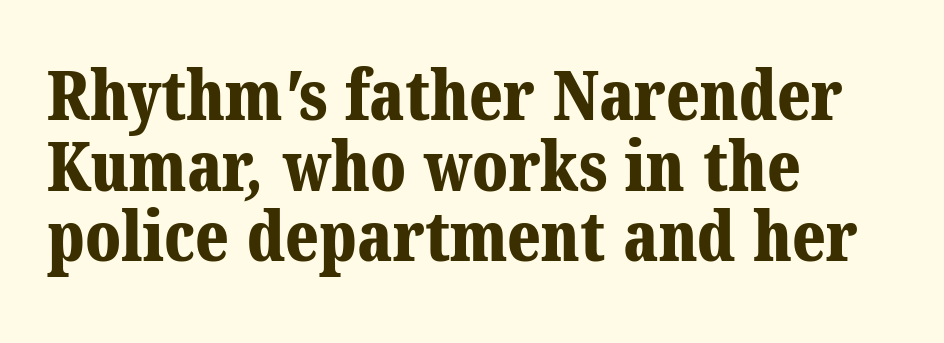
Q: Is the text bold? A: Yes.
Q: Is the typeface a serif or a sans-serif typeface? A: Serif.
Q: Is the text underlined? A: No.
Q: How is the paragraph aligned? A: Left-aligned.
Q: Is the spacing between letters normal or unusually wide? A: Normal.
Q: Is the spacing between lines tight, normal or loose? A: Tight.
Q: Width (condensed, normal, or wide)? A: Normal.
Q: Stroke contrast? A: Medium.
Q: x-height? A: Medium.
Q: Monospaced? A: No.
